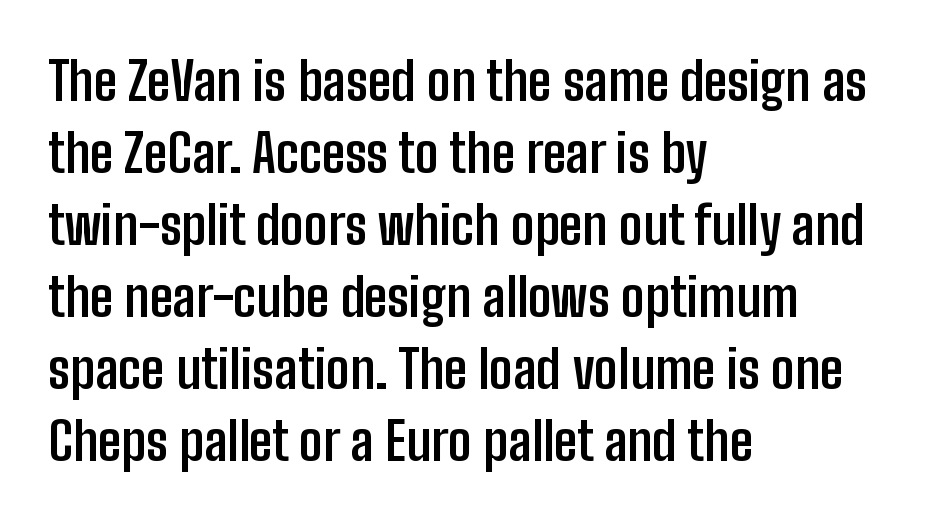
{"serif": "no", "italic": "no", "bold": "yes", "weight": "semibold", "width": "condensed", "stroke_contrast": "low", "x_height": "medium", "monospaced": "no", "underline": "no", "align": "left", "line_spacing": "normal", "line_spacing_ratio": 1.36, "letter_spacing": "normal", "letter_spacing_em": 0.0, "glyph_px": 53}
